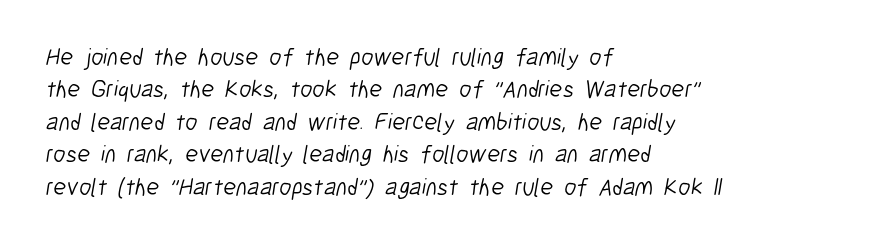
Q: Is the text bold? A: No.
Q: Is the text underlined? A: No.
Q: How is the paragraph aligned? A: Left-aligned.
Q: Is the spacing between letters normal or unusually wide? A: Normal.
Q: Is the spacing between lines tight, normal or loose? A: Normal.
